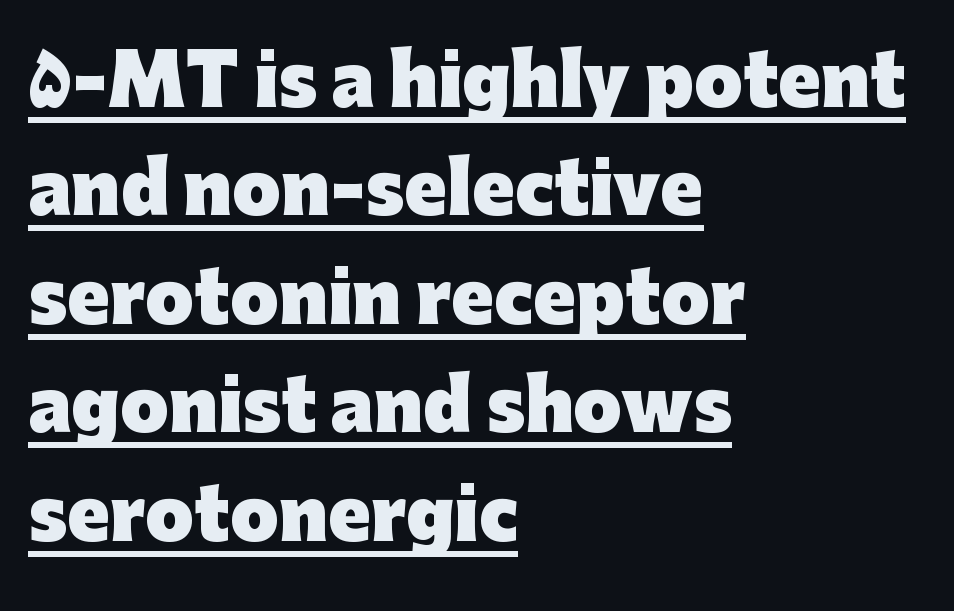
The image shows 70 px heavy sans-serif type, upright; set left-aligned, normal line spacing (1.55x), normal letter spacing, underlined; low stroke contrast and a medium x-height.
